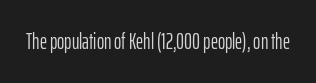
The image shows 22 px text type, upright; set normal letter spacing, not underlined.
